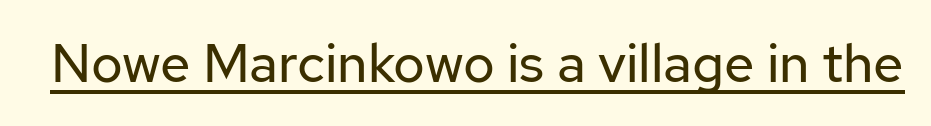
Q: Is the text bold? A: No.
Q: Is the text italic (slanted)? A: No, it is upright.
Q: Is the typeface a serif or a sans-serif typeface? A: Sans-serif.
Q: Is the text underlined? A: Yes.
Q: Is the spacing between letters normal or unusually wide? A: Normal.
Q: Width (condensed, normal, or wide)? A: Normal.
Q: Stroke contrast? A: Low.
Q: x-height? A: Medium.
Q: Monospaced? A: No.
